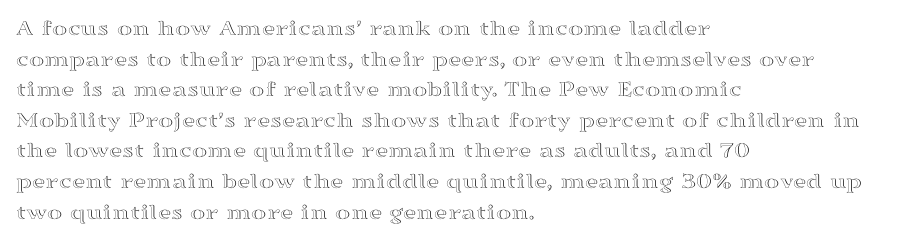
A typesetter would call this leading conventional body-copy spacing. No italicization has been applied; the sample stays upright. Tracking value appears to be zero — textbook default spacing. Short and long lines alike share a common starting point at left. Decoration check: the copy has no underline.
